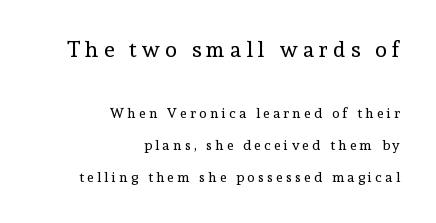
Q: Is the text bold? A: No.
Q: Is the text italic (slanted)? A: No, it is upright.
Q: Is the text underlined? A: No.
Q: How is the paragraph aligned? A: Right-aligned.
Q: Is the spacing between letters normal or unusually wide? A: Unusually wide.
Q: Is the spacing between lines tight, normal or loose? A: Loose.
Q: Which block of text is set in a larger size, the first (top) or the second (bottom)? A: The first (top) one.
